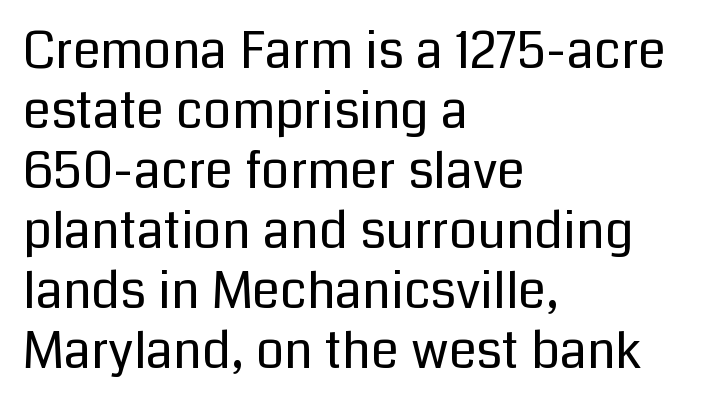
No italicization has been applied; the sample stays upright. No chunkiness to these letters — they're not bold. The letterforms sit shoulder to shoulder at normal distance. This is sans-serif lettering, the kind often seen on screens and signage.
